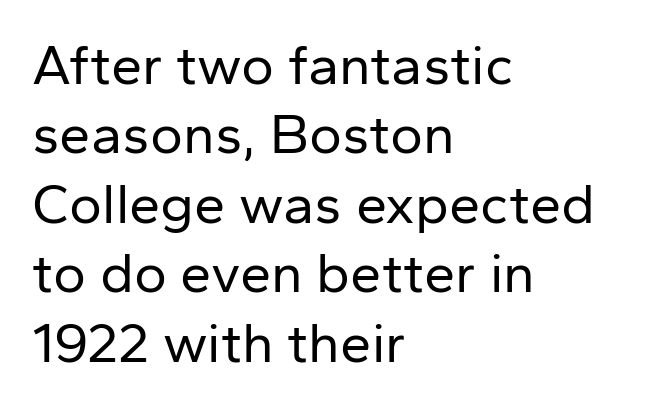
Q: Is the text bold? A: No.
Q: Is the text italic (slanted)? A: No, it is upright.
Q: Is the typeface a serif or a sans-serif typeface? A: Sans-serif.
Q: Is the text underlined? A: No.
Q: How is the paragraph aligned? A: Left-aligned.
Q: Is the spacing between letters normal or unusually wide? A: Normal.
Q: Width (condensed, normal, or wide)? A: Normal.
Q: Stroke contrast? A: Low.
Q: x-height? A: Medium.
Q: Monospaced? A: No.
